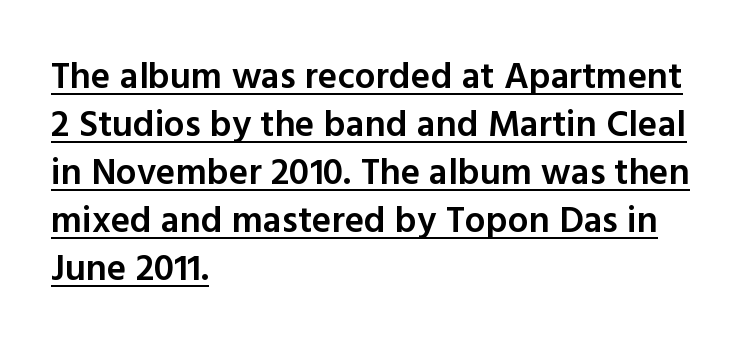
{"serif": "no", "italic": "no", "bold": "semi", "weight": "semibold", "width": "normal", "x_height": "medium", "monospaced": "no", "underline": "yes", "align": "left", "line_spacing": "normal", "line_spacing_ratio": 1.3, "letter_spacing": "normal", "letter_spacing_em": 0.0, "glyph_px": 37}
